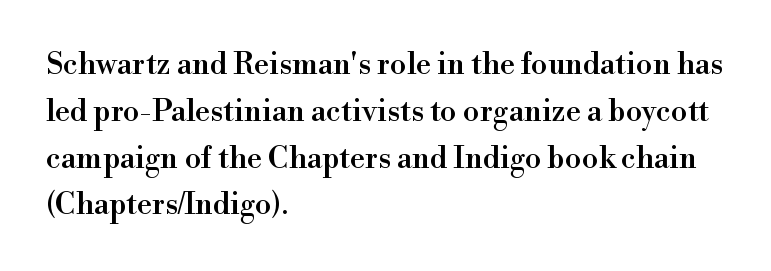
The image shows 30 px serif type, upright; set left-aligned, normal line spacing (1.56x), normal letter spacing, not underlined; a small x-height.
